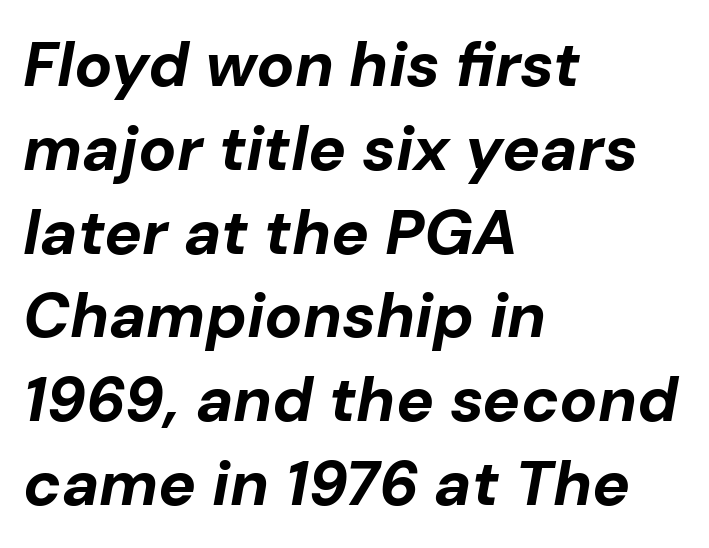
{"italic": "yes", "lean": "right", "slant_degrees": 10, "bold": "yes", "weight": "bold", "width": "normal", "stroke_contrast": "low", "x_height": "medium", "monospaced": "no", "underline": "no", "align": "left", "line_spacing": "normal", "line_spacing_ratio": 1.33, "letter_spacing": "normal", "letter_spacing_em": 0.0, "glyph_px": 63}
